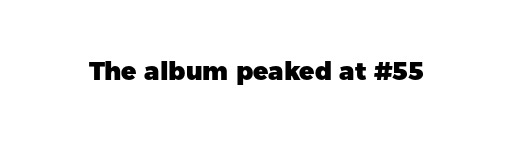
Q: Is the text bold? A: Yes.
Q: Is the text italic (slanted)? A: No, it is upright.
Q: Is the text underlined? A: No.
Q: Is the spacing between letters normal or unusually wide? A: Normal.
